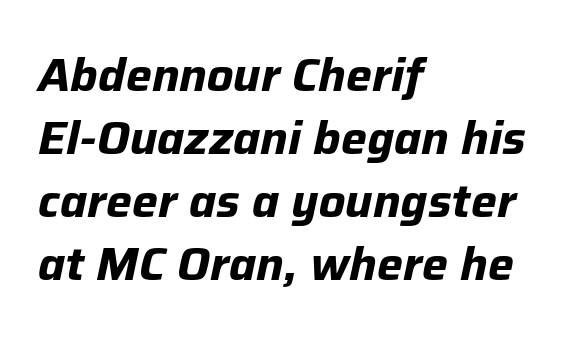
Q: Is the text bold? A: Yes.
Q: Is the text italic (slanted)? A: Yes, it leans right by about 12 degrees.
Q: Is the text underlined? A: No.
Q: How is the paragraph aligned? A: Left-aligned.
Q: Is the spacing between letters normal or unusually wide? A: Normal.
Q: Is the spacing between lines tight, normal or loose? A: Normal.
Q: Width (condensed, normal, or wide)? A: Normal.
Q: Stroke contrast? A: Low.
Q: x-height? A: Medium.
Q: Monospaced? A: No.
